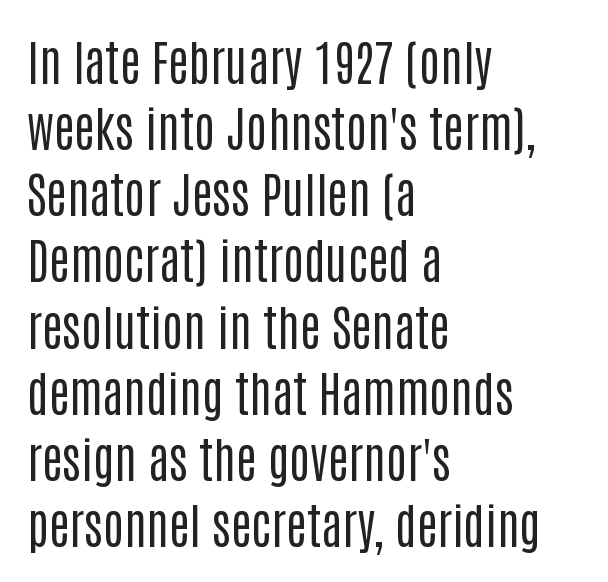
The axis of the letterforms is exactly vertical. Stroke terminals: plain, sans-serif. Nothing unusual about the tracking: characters are spaced as the font intends. The zone under the glyphs is completely vacant. Caption: face not bold, strokes unweighted. The rendering uses natural spacing where letterforms have individual widths.
